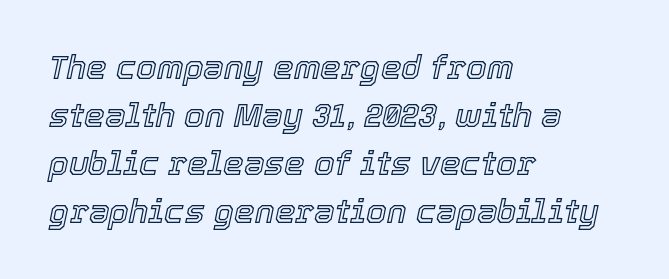
The image shows 33 px text type, italic (leaning right); set left-aligned, normal line spacing (1.45x), normal letter spacing, not underlined; a medium x-height.
